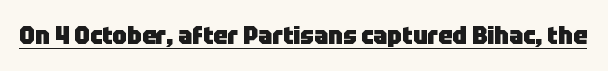
The image shows 25 px bold type, upright; set normal letter spacing, underlined.
